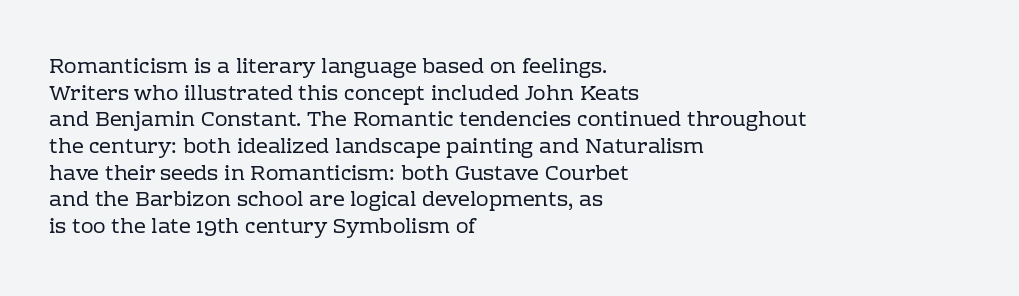
Summary of weight: not heavy and not bold. The vertical gap from one line to the next is medium. The type is set solid horizontally, with unmodified tracking. No italicization has been applied; the sample stays upright. The paragraph shown leans on its left margin. The gap between lines stays unmarked.
